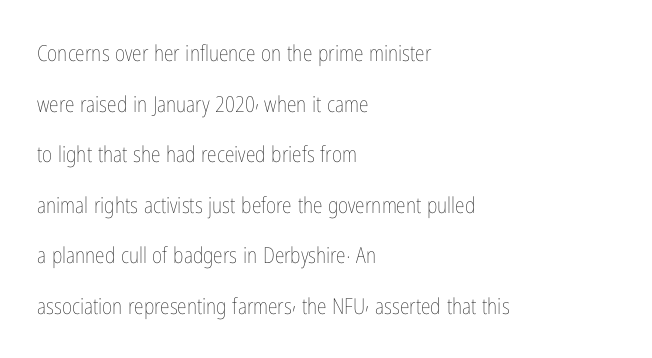
Q: Is the text bold? A: No.
Q: Is the text italic (slanted)? A: No, it is upright.
Q: Is the text underlined? A: No.
Q: How is the paragraph aligned? A: Left-aligned.
Q: Is the spacing between letters normal or unusually wide? A: Normal.
Q: Is the spacing between lines tight, normal or loose? A: Loose.
